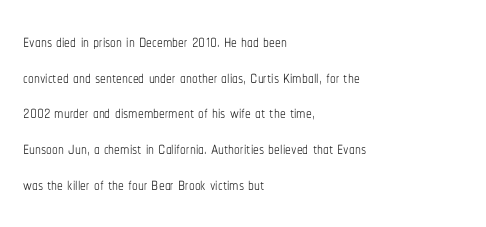
Q: Is the text bold? A: No.
Q: Is the text italic (slanted)? A: No, it is upright.
Q: Is the text underlined? A: No.
Q: How is the paragraph aligned? A: Left-aligned.
Q: Is the spacing between letters normal or unusually wide? A: Normal.
Q: Is the spacing between lines tight, normal or loose? A: Normal.
